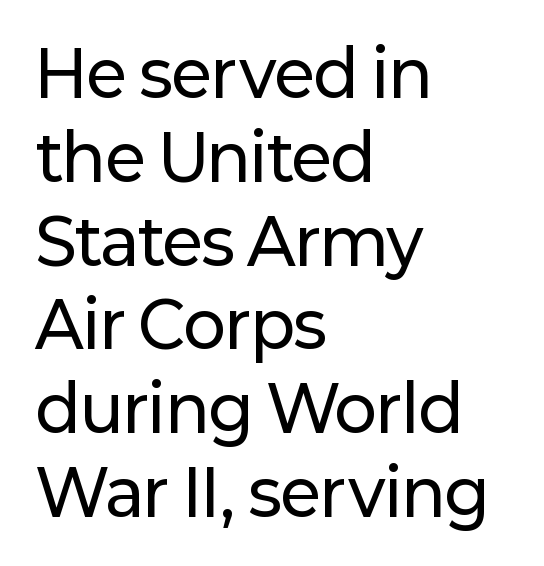
{"serif": "no", "italic": "no", "width": "normal", "stroke_contrast": "low", "x_height": "medium", "monospaced": "no", "underline": "no", "align": "left", "line_spacing": "normal", "line_spacing_ratio": 1.33, "letter_spacing": "normal", "letter_spacing_em": 0.0, "glyph_px": 63}
